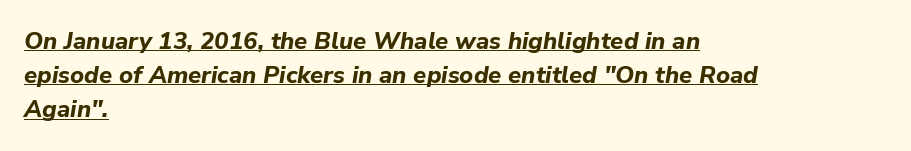
The words here are underlined. Heavy, bold letterforms. The whole block is typeset with a tilt. In CSS terms this would be text-align: left.
